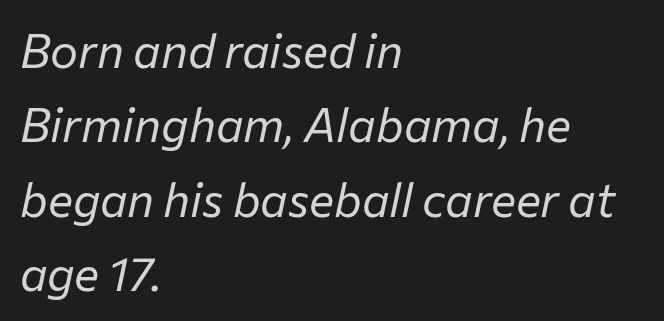
Q: Is the text bold? A: No.
Q: Is the text italic (slanted)? A: Yes, it leans right by about 12 degrees.
Q: Is the text underlined? A: No.
Q: How is the paragraph aligned? A: Left-aligned.
Q: Is the spacing between letters normal or unusually wide? A: Normal.
Q: Is the spacing between lines tight, normal or loose? A: Normal.
Q: Width (condensed, normal, or wide)? A: Normal.
Q: Stroke contrast? A: Low.
Q: x-height? A: Medium.
Q: Monospaced? A: No.
